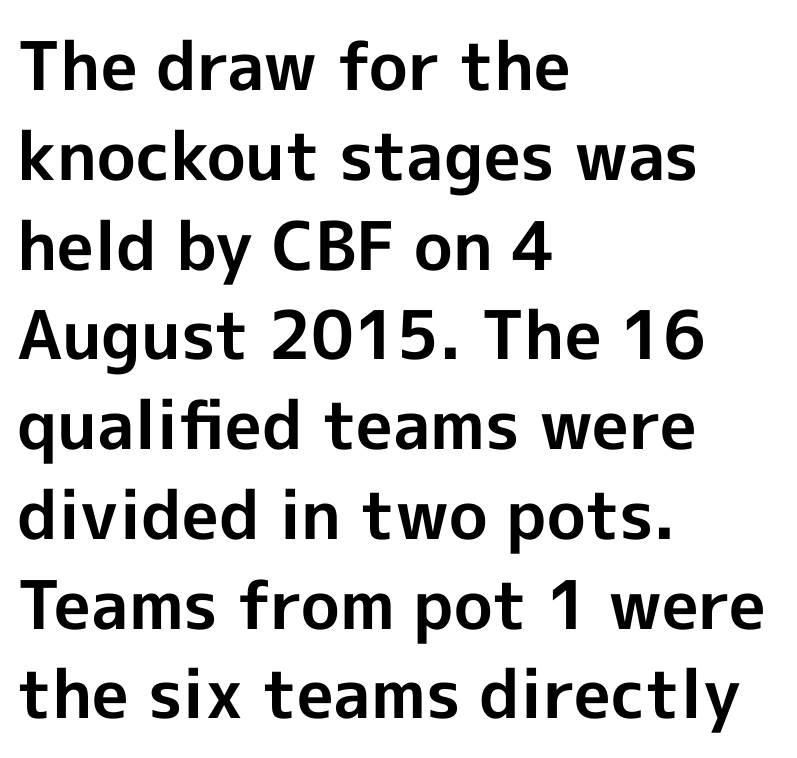
Q: Is the text bold? A: Yes.
Q: Is the text italic (slanted)? A: No, it is upright.
Q: Is the typeface a serif or a sans-serif typeface? A: Sans-serif.
Q: Is the text underlined? A: No.
Q: How is the paragraph aligned? A: Left-aligned.
Q: Is the spacing between letters normal or unusually wide? A: Normal.
Q: Is the spacing between lines tight, normal or loose? A: Normal.
Q: Width (condensed, normal, or wide)? A: Normal.
Q: x-height? A: Medium.
Q: Monospaced? A: No.
